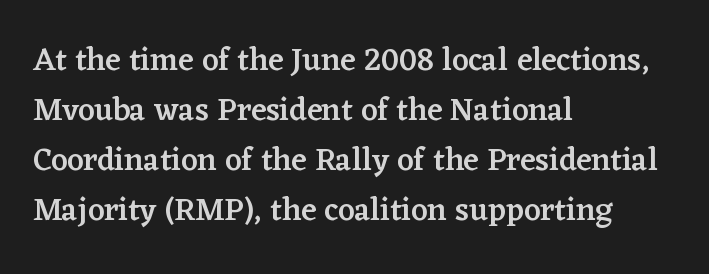
The image shows 32 px semibold serif type, upright; set left-aligned, normal line spacing (1.56x), normal letter spacing, not underlined; low stroke contrast and a medium x-height.
